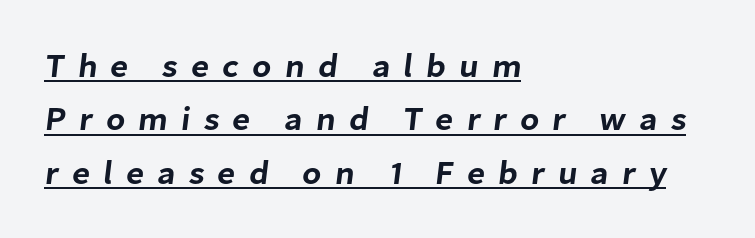
Q: Is the typeface a serif or a sans-serif typeface? A: Sans-serif.
Q: Is the text underlined? A: Yes.
Q: How is the paragraph aligned? A: Left-aligned.
Q: Is the spacing between letters normal or unusually wide? A: Unusually wide.
Q: Is the spacing between lines tight, normal or loose? A: Normal.
Q: Width (condensed, normal, or wide)? A: Normal.
Q: Stroke contrast? A: Low.
Q: x-height? A: Medium.
Q: Monospaced? A: No.
